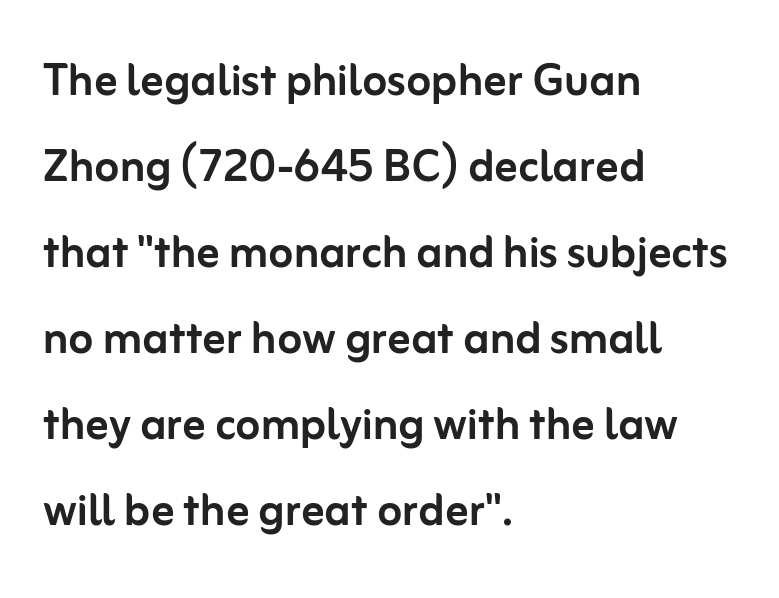
Q: Is the text italic (slanted)? A: No, it is upright.
Q: Is the typeface a serif or a sans-serif typeface? A: Sans-serif.
Q: Is the text underlined? A: No.
Q: How is the paragraph aligned? A: Left-aligned.
Q: Is the spacing between letters normal or unusually wide? A: Normal.
Q: Is the spacing between lines tight, normal or loose? A: Normal.
Q: Width (condensed, normal, or wide)? A: Normal.
Q: Stroke contrast? A: Low.
Q: x-height? A: Medium.
Q: Monospaced? A: No.
